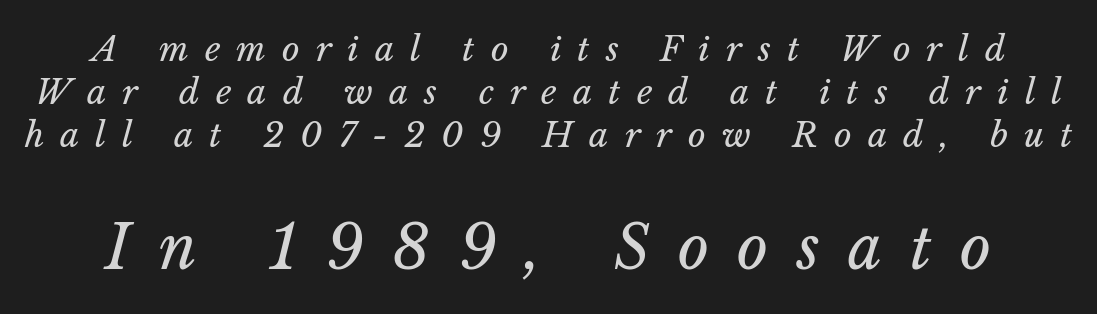
Q: Is the text bold? A: No.
Q: Is the text italic (slanted)? A: Yes, it leans right by about 14 degrees.
Q: Is the text underlined? A: No.
Q: Is the spacing between letters normal or unusually wide? A: Unusually wide.
Q: Is the spacing between lines tight, normal or loose? A: Normal.
Q: Which block of text is set in a larger size, the first (top) or the second (bottom)? A: The second (bottom) one.
Q: Width (condensed, normal, or wide)? A: Normal.
Q: Stroke contrast? A: Low.
Q: x-height? A: Medium.
Q: Monospaced? A: No.
